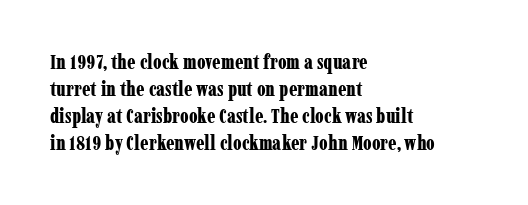
{"italic": "no", "bold": "yes", "underline": "no", "align": "left", "line_spacing": "normal", "line_spacing_ratio": 1.35, "letter_spacing": "normal", "letter_spacing_em": 0.0, "glyph_px": 20}
